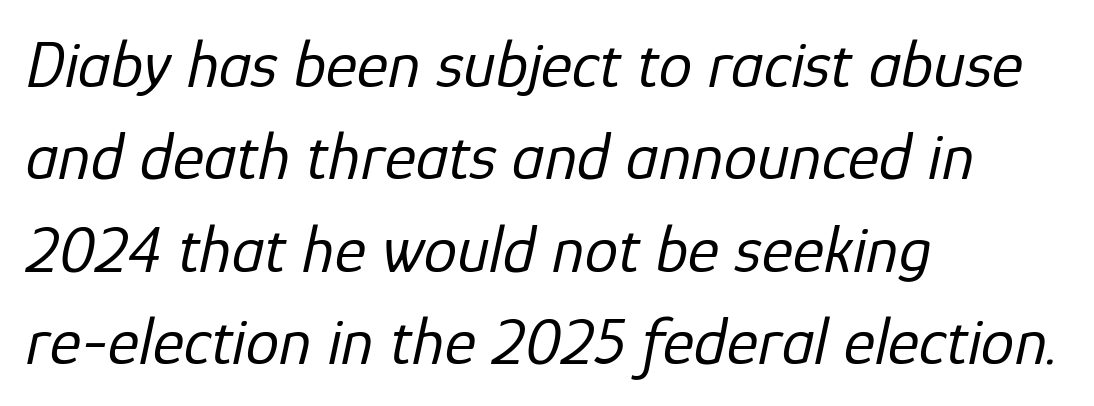
Q: Is the text bold? A: No.
Q: Is the text italic (slanted)? A: Yes, it leans right by about 12 degrees.
Q: Is the text underlined? A: No.
Q: How is the paragraph aligned? A: Left-aligned.
Q: Is the spacing between letters normal or unusually wide? A: Normal.
Q: Is the spacing between lines tight, normal or loose? A: Normal.
Q: Width (condensed, normal, or wide)? A: Normal.
Q: Stroke contrast? A: Low.
Q: x-height? A: Medium.
Q: Monospaced? A: No.
